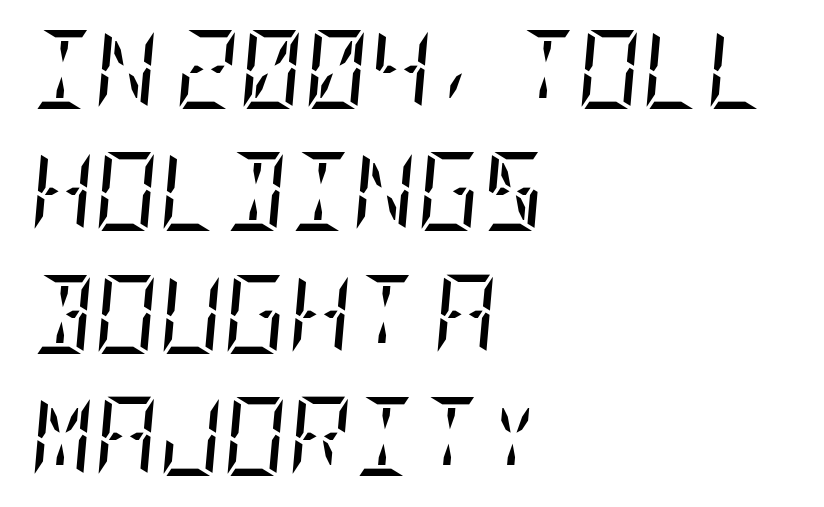
{"serif": "yes", "italic": "yes", "lean": "right", "slant_degrees": 5, "bold": "no", "weight": "regular", "width": "condensed", "stroke_contrast": "low", "x_height": "large", "underline": "no", "align": "left", "line_spacing": "normal", "line_spacing_ratio": 1.55, "letter_spacing": "normal", "letter_spacing_em": 0.0, "glyph_px": 79}
